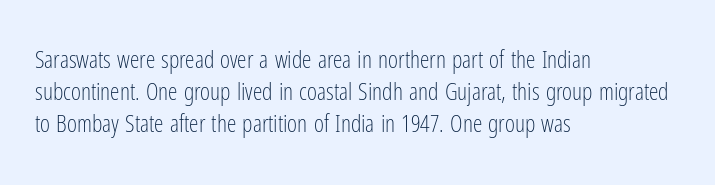
A bare baseline throughout the passage. Does the lettering tilt? It doesn't — this is upright. Leftover space on each line is placed entirely after the last word. Regarding leading, the lines here are spaced in the standard way. Inter-character spacing is left at the font's built-in metrics. Compared with a typical body face, this is equally light or lighter still.
